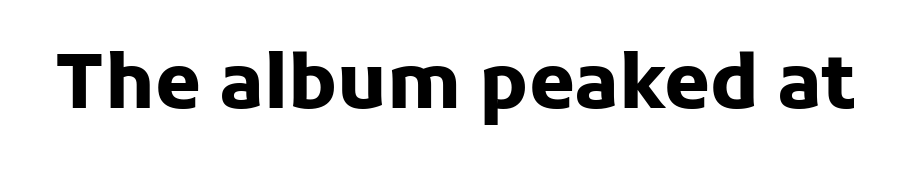
Has an underline been added? It has not. Heft: maximum for text — a bold. Here the designer chose a conventional face with non-uniform glyph widths. Style check: upright.
